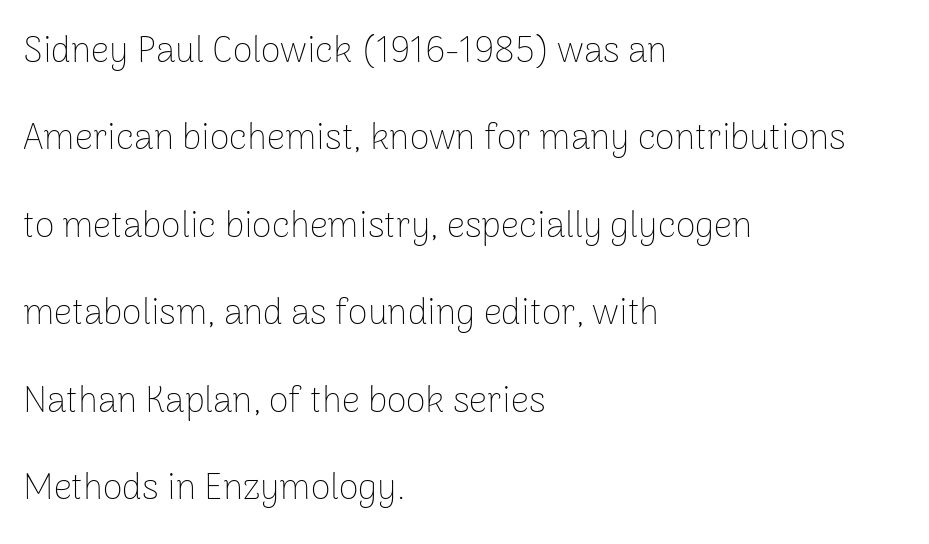
Note the varied advance widths — an 'i' is clearly narrower than an 'm'. Loosely led — the rows are spread out. The weight tops out at a normal text grade. Look at the bottom of the vertical strokes: they stop flat, with no serifs. This rendering leaves character spacing at its baseline value. Descenders are the only things crossing below the line.
